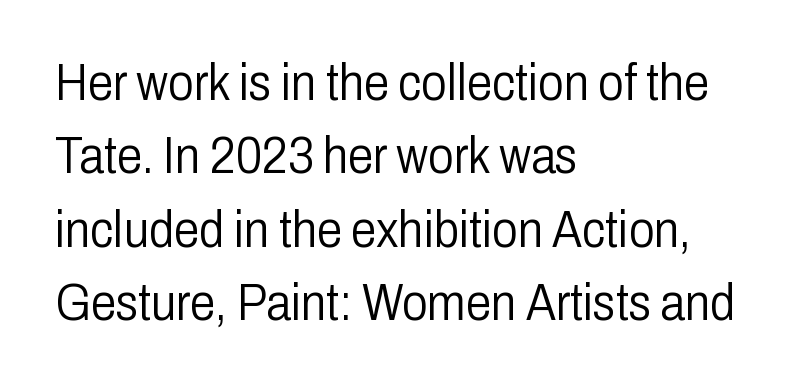
The image shows 51 px light, condensed sans-serif type, upright; set left-aligned, normal line spacing (1.44x), normal letter spacing, not underlined; low stroke contrast and a medium x-height.
